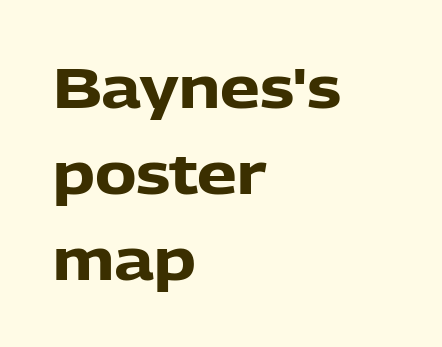
The image shows 56 px heavy sans-serif type, upright; set left-aligned, normal line spacing (1.54x), normal letter spacing, not underlined; low stroke contrast and a medium x-height.
